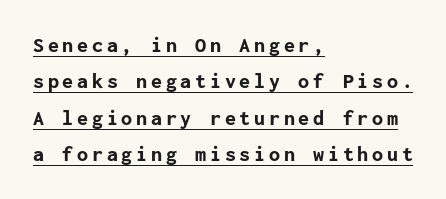
The image shows 22 px bold type, upright; set left-aligned, normal line spacing (1.65x), underlined.
